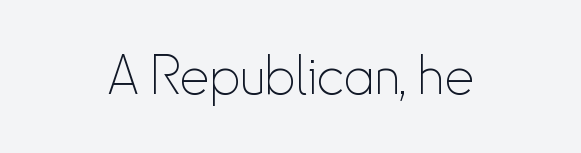
The image shows 53 px thin, condensed sans-serif type, upright; set normal letter spacing, not underlined; low stroke contrast and a small x-height.
